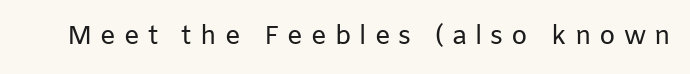
Q: Is the text bold? A: No.
Q: Is the text italic (slanted)? A: No, it is upright.
Q: Is the text underlined? A: No.
Q: Is the spacing between letters normal or unusually wide? A: Unusually wide.
